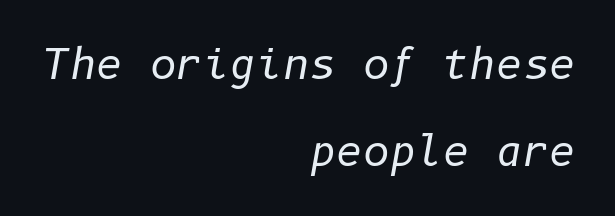
The image shows 41 px regular-weight type, italic (leaning right); set right-aligned, loose line spacing (2.11x), normal letter spacing, not underlined; low stroke contrast and a medium x-height.
